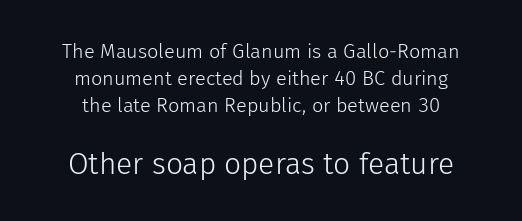
Q: Is the text bold? A: No.
Q: Is the text italic (slanted)? A: No, it is upright.
Q: Is the typeface a serif or a sans-serif typeface? A: Sans-serif.
Q: Is the text underlined? A: No.
Q: How is the paragraph aligned? A: Centered.
Q: Is the spacing between letters normal or unusually wide? A: Normal.
Q: Is the spacing between lines tight, normal or loose? A: Normal.
Q: Which block of text is set in a larger size, the first (top) or the second (bottom)? A: The second (bottom) one.
Q: Width (condensed, normal, or wide)? A: Normal.
Q: Stroke contrast? A: Low.
Q: x-height? A: Medium.
Q: Monospaced? A: No.
